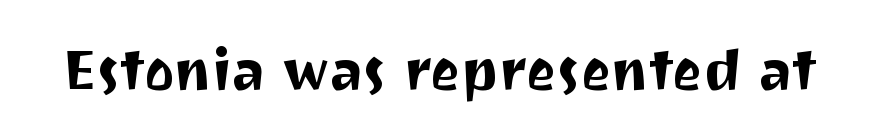
{"serif": "no", "italic": "no", "width": "normal", "stroke_contrast": "medium", "x_height": "medium", "monospaced": "no", "underline": "no", "letter_spacing": "normal", "letter_spacing_em": 0.0, "glyph_px": 57}
